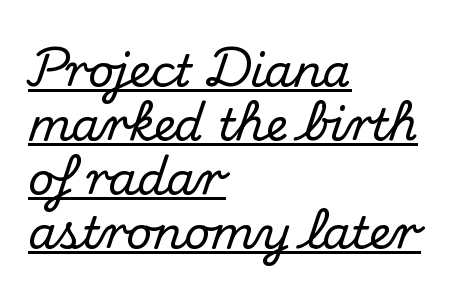
Q: Is the text italic (slanted)? A: Yes.
Q: Is the typeface a serif or a sans-serif typeface? A: Serif.
Q: Is the text underlined? A: Yes.
Q: How is the paragraph aligned? A: Left-aligned.
Q: Is the spacing between letters normal or unusually wide? A: Normal.
Q: Width (condensed, normal, or wide)? A: Normal.
Q: Stroke contrast? A: Medium.
Q: x-height? A: Small.
Q: Monospaced? A: No.
